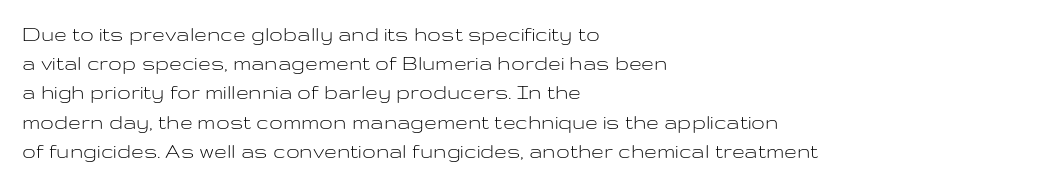
Q: Is the text bold? A: No.
Q: Is the text italic (slanted)? A: No, it is upright.
Q: Is the text underlined? A: No.
Q: How is the paragraph aligned? A: Left-aligned.
Q: Is the spacing between letters normal or unusually wide? A: Normal.
Q: Is the spacing between lines tight, normal or loose? A: Normal.
